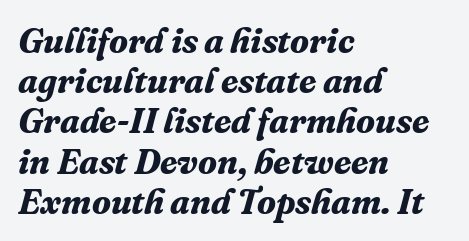
Q: Is the text bold? A: Yes.
Q: Is the text italic (slanted)? A: Yes, it leans right by about 16 degrees.
Q: Is the typeface a serif or a sans-serif typeface? A: Serif.
Q: Is the text underlined? A: No.
Q: How is the paragraph aligned? A: Left-aligned.
Q: Is the spacing between letters normal or unusually wide? A: Normal.
Q: Is the spacing between lines tight, normal or loose? A: Tight.
Q: Width (condensed, normal, or wide)? A: Normal.
Q: Stroke contrast? A: Medium.
Q: x-height? A: Medium.
Q: Monospaced? A: No.
